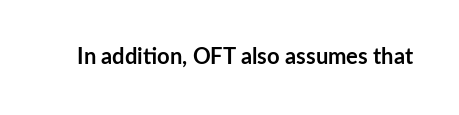
Q: Is the text bold? A: Yes.
Q: Is the text italic (slanted)? A: No, it is upright.
Q: Is the text underlined? A: No.
Q: Is the spacing between letters normal or unusually wide? A: Normal.
